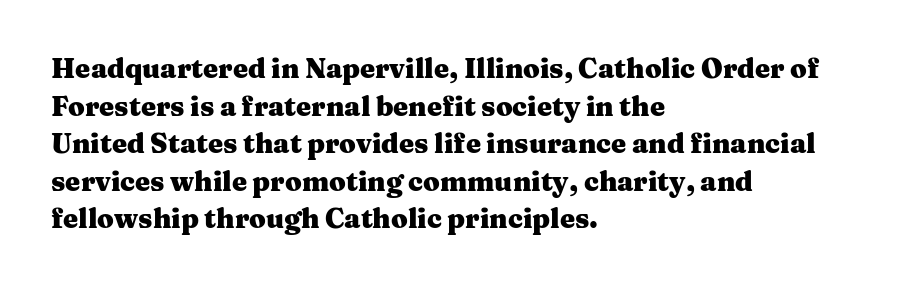
Its strokes are broad and dark, the hallmark of bold type. The letterforms sit shoulder to shoulder at normal distance. Horizontal alignment here is leftward, the default for most running prose. Each new line begins a customary step beneath the previous one. Has an underline been added? It has not. Characters remain perfectly vertical along every line.
